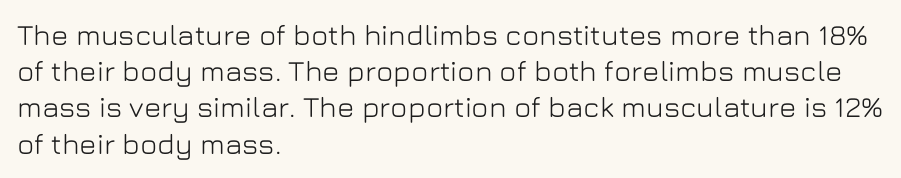
Nope, no serifs anywhere on these letters. Is this a fixed-width face? No — the glyphs have proportional, varying widths. A normal amount of white space separates one row of letters from the next. Beneath every word, the page is bare. Nope, not italic — everything's standing straight.
